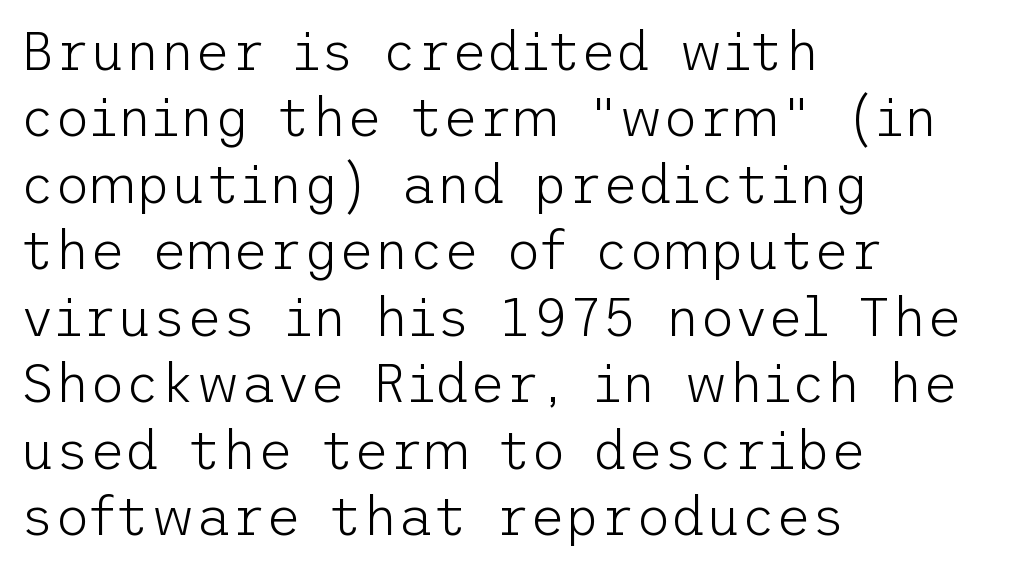
A light-to-regular cut is what we see here. The rendering keeps characters at their native spacing. Layout note: lines flush left. Bare-footed words on every line.
